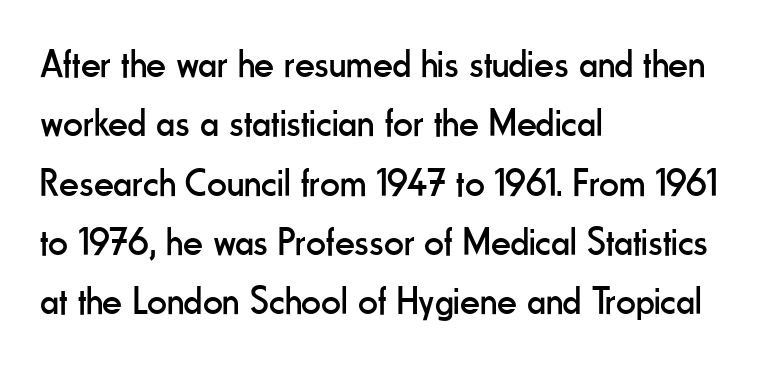
Ordinary non-slanted type is in use. The weight would be labelled regular, book, light, or lighter still. Note the varied advance widths — an 'i' is clearly narrower than an 'm'. Quick note: interline space is typical. The passage is arranged the way most books set body copy — flush left.
